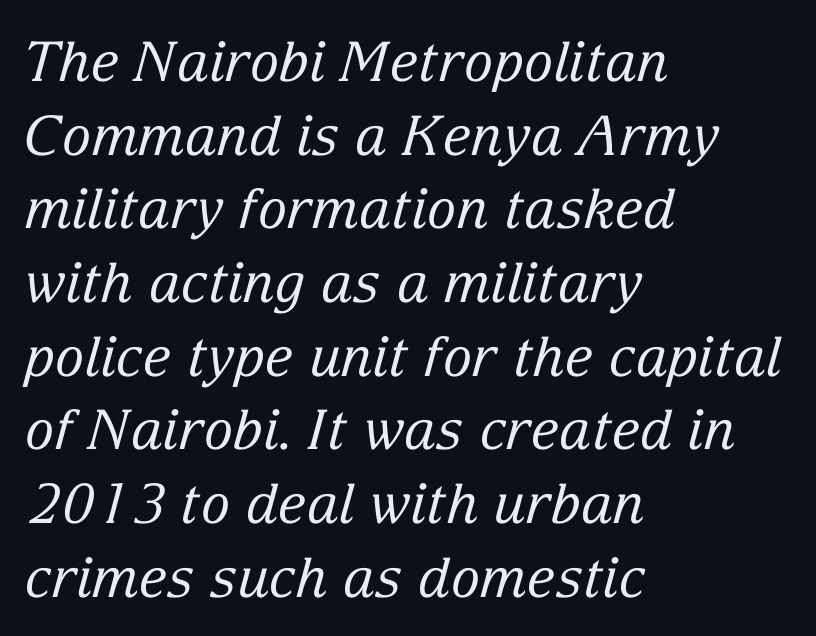
The rendering keeps characters at their native spacing. Observe the serifs anchoring each vertical stroke in this sample. Left-aligned paragraph, ragged on the right. The string is rendered with underlining switched off.
